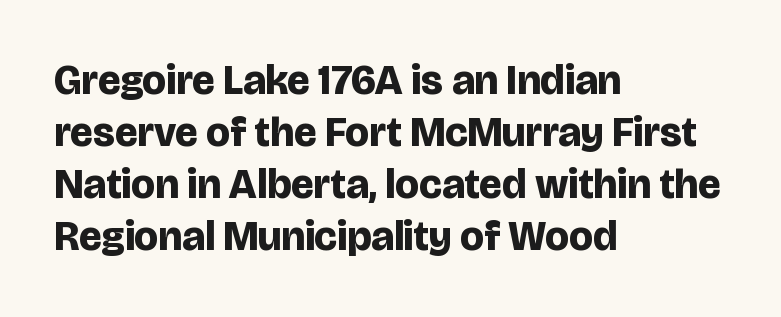
Q: Is the text bold? A: Yes.
Q: Is the text italic (slanted)? A: No, it is upright.
Q: Is the typeface a serif or a sans-serif typeface? A: Sans-serif.
Q: Is the text underlined? A: No.
Q: How is the paragraph aligned? A: Left-aligned.
Q: Is the spacing between letters normal or unusually wide? A: Normal.
Q: Width (condensed, normal, or wide)? A: Normal.
Q: Stroke contrast? A: Low.
Q: x-height? A: Large.
Q: Monospaced? A: No.
